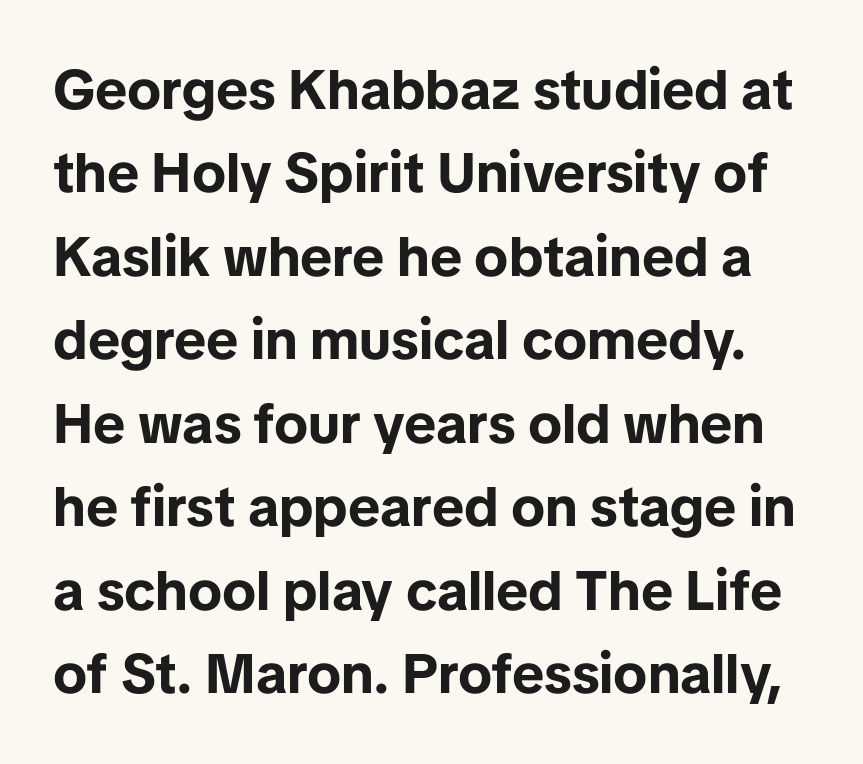
You can tell it's not italic because the verticals are truly vertical. The face used here is proportionally spaced, like ordinary book or web type. The letterforms sit shoulder to shoulder at normal distance. How would I describe the line gaps? Plain and ordinary. The typeface chosen for these lines omits serifs.
